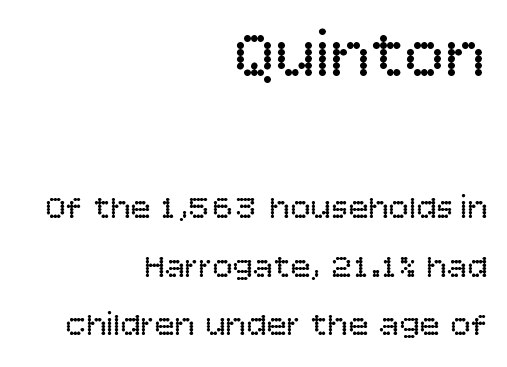
Q: Is the text bold? A: No.
Q: Is the text italic (slanted)? A: No, it is upright.
Q: Is the typeface a serif or a sans-serif typeface? A: Sans-serif.
Q: Is the text underlined? A: No.
Q: How is the paragraph aligned? A: Right-aligned.
Q: Is the spacing between letters normal or unusually wide? A: Normal.
Q: Which block of text is set in a larger size, the first (top) or the second (bottom)? A: The first (top) one.
Q: Width (condensed, normal, or wide)? A: Normal.
Q: Stroke contrast? A: Low.
Q: x-height? A: Large.
Q: Monospaced? A: No.
